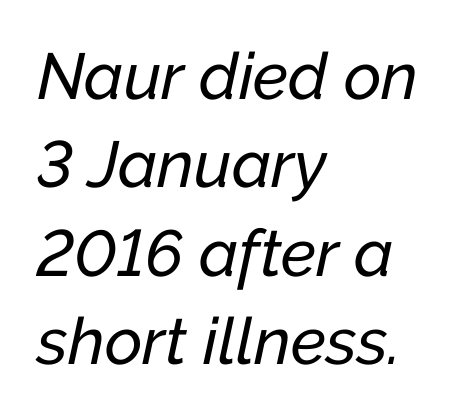
{"italic": "yes", "lean": "right", "slant_degrees": 12, "width": "normal", "stroke_contrast": "low", "x_height": "medium", "monospaced": "no", "underline": "no", "align": "left", "line_spacing": "normal", "line_spacing_ratio": 1.36, "letter_spacing": "normal", "letter_spacing_em": 0.0, "glyph_px": 65}
